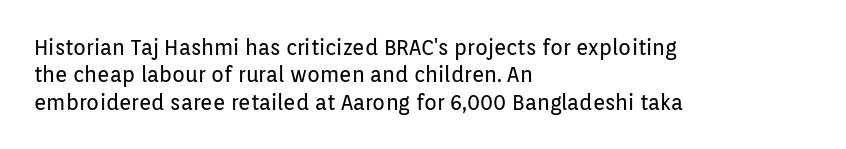
{"italic": "no", "bold": "no", "underline": "no", "align": "left", "line_spacing": "normal", "line_spacing_ratio": 1.3, "letter_spacing": "normal", "letter_spacing_em": 0.0, "glyph_px": 21}
